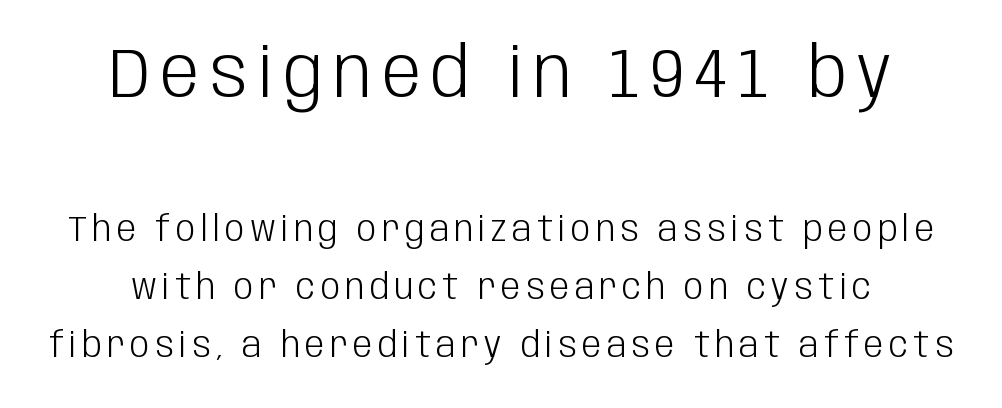
{"serif": "no", "italic": "no", "bold": "no", "weight": "light", "width": "condensed", "stroke_contrast": "low", "x_height": "large", "monospaced": "no", "underline": "no", "align": "center", "line_spacing": "normal", "line_spacing_ratio": 1.66, "larger_block": "first", "size_ratio": 2.0, "glyph_px": 70}
